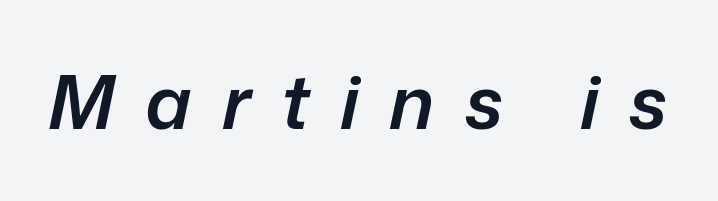
Q: Is the text bold? A: Semi-bold.
Q: Is the text italic (slanted)? A: Yes, it leans right by about 12 degrees.
Q: Is the text underlined? A: No.
Q: Is the spacing between letters normal or unusually wide? A: Unusually wide.
Q: Width (condensed, normal, or wide)? A: Normal.
Q: Stroke contrast? A: Low.
Q: x-height? A: Medium.
Q: Monospaced? A: No.
